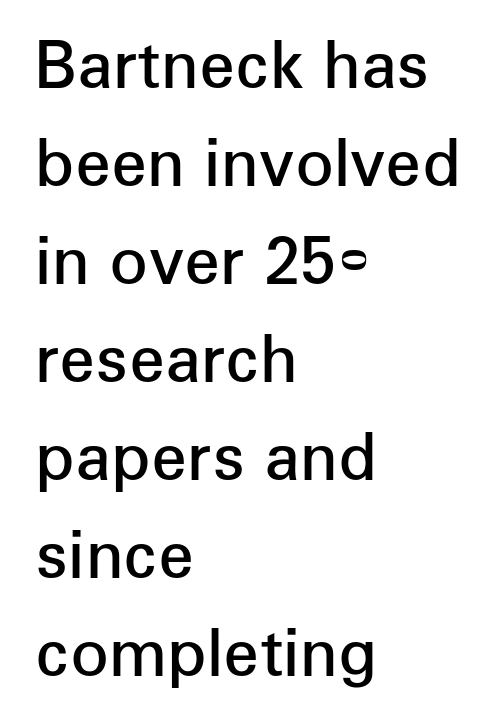
Q: Is the text bold? A: Semi-bold.
Q: Is the text italic (slanted)? A: No, it is upright.
Q: Is the typeface a serif or a sans-serif typeface? A: Sans-serif.
Q: Is the text underlined? A: No.
Q: How is the paragraph aligned? A: Left-aligned.
Q: Is the spacing between letters normal or unusually wide? A: Normal.
Q: Is the spacing between lines tight, normal or loose? A: Normal.
Q: Width (condensed, normal, or wide)? A: Normal.
Q: Stroke contrast? A: Low.
Q: x-height? A: Medium.
Q: Monospaced? A: No.
